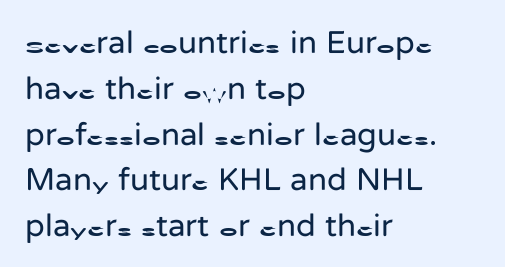
Nothing sits at the stroke ends, so this counts as sans-serif. These lines were composed using upright roman letters. This sample keeps an unexceptional amount of space between lines. The horizontal fit of the characters is conventional and even. Is this a fixed-width face? No — the glyphs have proportional, varying widths.
